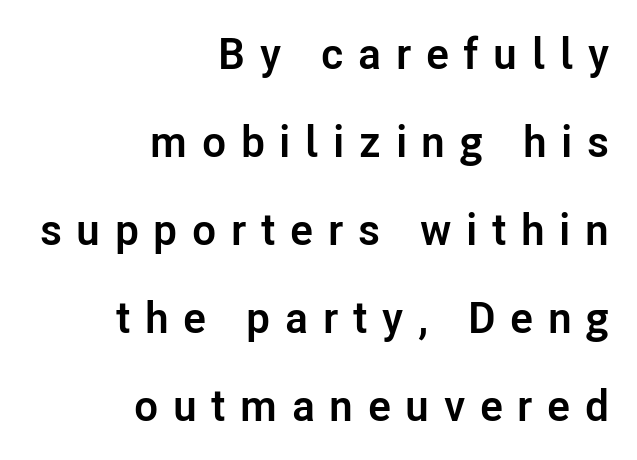
Underlining? Definitely not there. Looks like regular typesetting: each glyph gets only the width it needs. In terms of letterform style, serifs are entirely absent. The paragraph has a hard right edge and a soft left edge.
